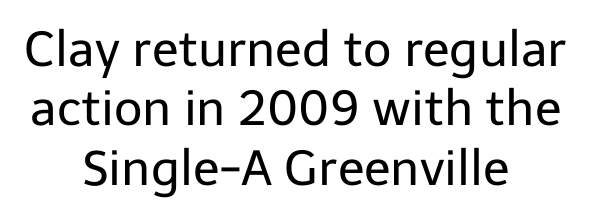
{"serif": "no", "italic": "no", "bold": "no", "weight": "regular", "width": "normal", "stroke_contrast": "low", "x_height": "medium", "monospaced": "no", "underline": "no", "align": "center", "line_spacing_ratio": 1.21, "letter_spacing": "normal", "letter_spacing_em": 0.0, "glyph_px": 49}
